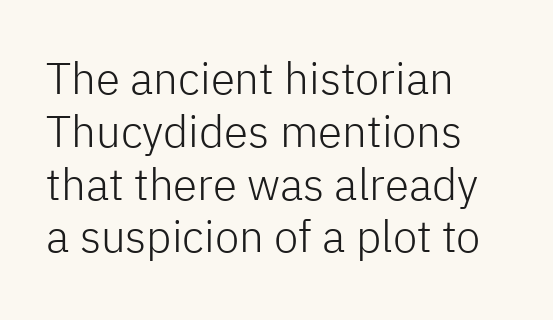
The image shows 44 px light sans-serif type, upright; set left-aligned, line spacing 1.2x, normal letter spacing, not underlined; low stroke contrast and a medium x-height.
